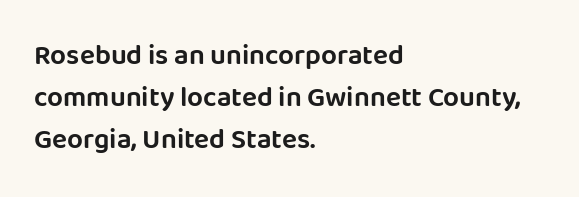
The image shows 28 px sans-serif type, upright; set left-aligned, normal line spacing (1.5x), normal letter spacing, not underlined; low stroke contrast and a large x-height.
